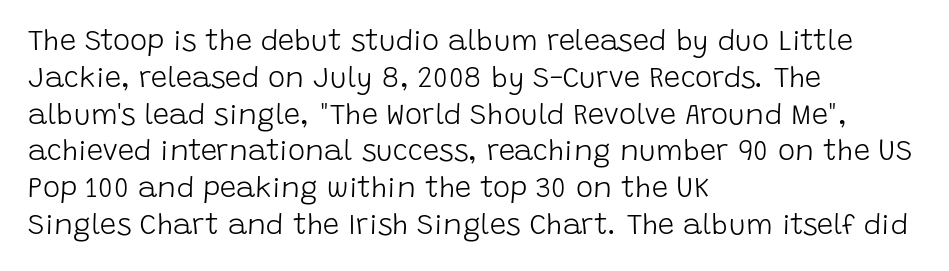
The image shows 29 px light sans-serif type, upright; set left-aligned, normal line spacing (1.27x), normal letter spacing, not underlined; low stroke contrast and a large x-height.
